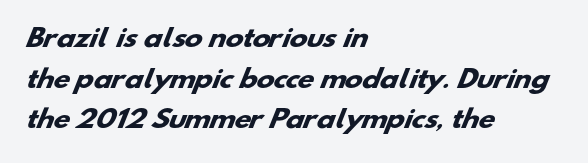
Q: Is the text bold? A: Yes.
Q: Is the text underlined? A: No.
Q: How is the paragraph aligned? A: Left-aligned.
Q: Is the spacing between letters normal or unusually wide? A: Normal.
Q: Is the spacing between lines tight, normal or loose? A: Normal.
